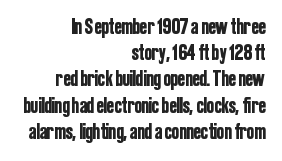
Q: Is the text italic (slanted)? A: No, it is upright.
Q: Is the text underlined? A: No.
Q: How is the paragraph aligned? A: Right-aligned.
Q: Is the spacing between letters normal or unusually wide? A: Normal.
